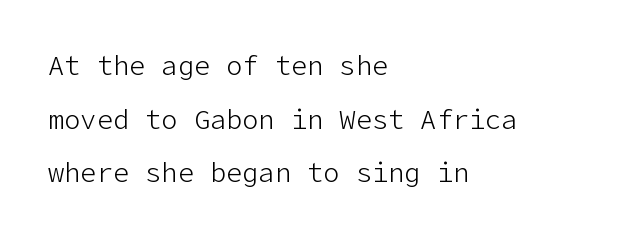
Q: Is the text bold? A: No.
Q: Is the text italic (slanted)? A: No, it is upright.
Q: Is the text underlined? A: No.
Q: How is the paragraph aligned? A: Left-aligned.
Q: Is the spacing between letters normal or unusually wide? A: Normal.
Q: Is the spacing between lines tight, normal or loose? A: Loose.
